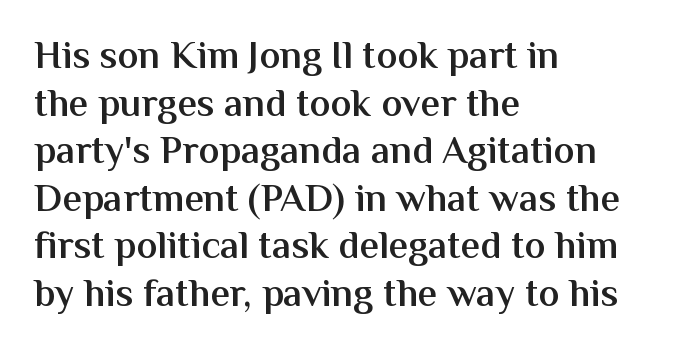
The image shows 39 px semibold sans-serif type, upright; set left-aligned, line spacing 1.22x, normal letter spacing, not underlined; medium stroke contrast and a medium x-height.
